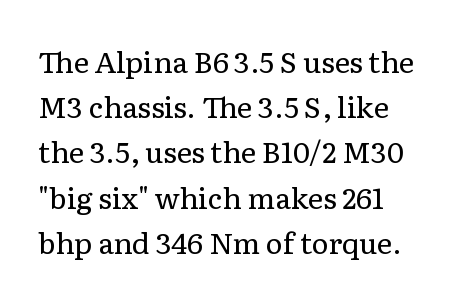
Q: Is the text bold? A: No.
Q: Is the text italic (slanted)? A: No, it is upright.
Q: Is the typeface a serif or a sans-serif typeface? A: Serif.
Q: Is the text underlined? A: No.
Q: Is the spacing between letters normal or unusually wide? A: Normal.
Q: Is the spacing between lines tight, normal or loose? A: Normal.
Q: Width (condensed, normal, or wide)? A: Normal.
Q: Stroke contrast? A: Low.
Q: x-height? A: Medium.
Q: Monospaced? A: No.
